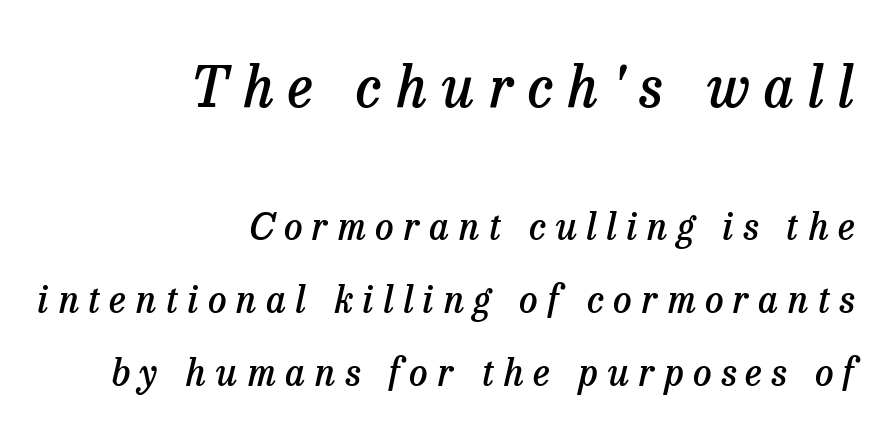
Q: Is the text bold? A: Semi-bold.
Q: Is the text italic (slanted)? A: Yes, it leans right by about 13 degrees.
Q: Is the typeface a serif or a sans-serif typeface? A: Serif.
Q: Is the text underlined? A: No.
Q: How is the paragraph aligned? A: Right-aligned.
Q: Is the spacing between letters normal or unusually wide? A: Unusually wide.
Q: Is the spacing between lines tight, normal or loose? A: Loose.
Q: Which block of text is set in a larger size, the first (top) or the second (bottom)? A: The first (top) one.
Q: Width (condensed, normal, or wide)? A: Normal.
Q: Stroke contrast? A: Low.
Q: x-height? A: Medium.
Q: Monospaced? A: No.
